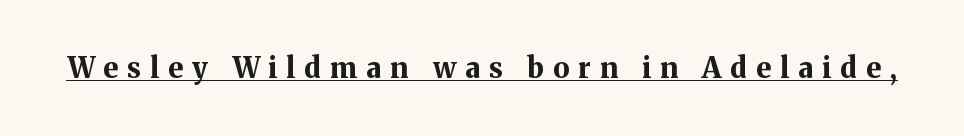
{"serif": "yes", "italic": "no", "bold": "yes", "weight": "bold", "width": "normal", "stroke_contrast": "medium", "x_height": "medium", "monospaced": "no", "underline": "yes", "letter_spacing": "wide", "letter_spacing_em": 0.33, "glyph_px": 28}
